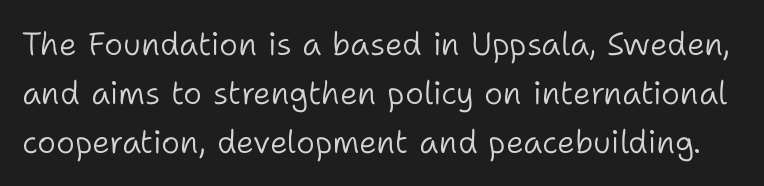
The image shows 32 px light sans-serif type, upright; set normal line spacing (1.53x), normal letter spacing, not underlined; low stroke contrast and a medium x-height.
